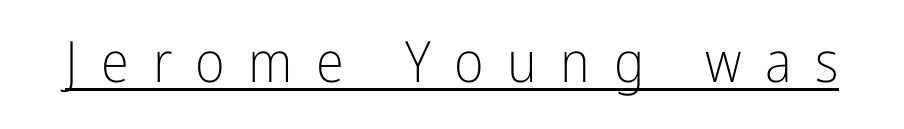
The image shows 57 px light, condensed sans-serif type, upright; set unusually wide letter spacing (+0.41 em), underlined; low stroke contrast and a medium x-height.
